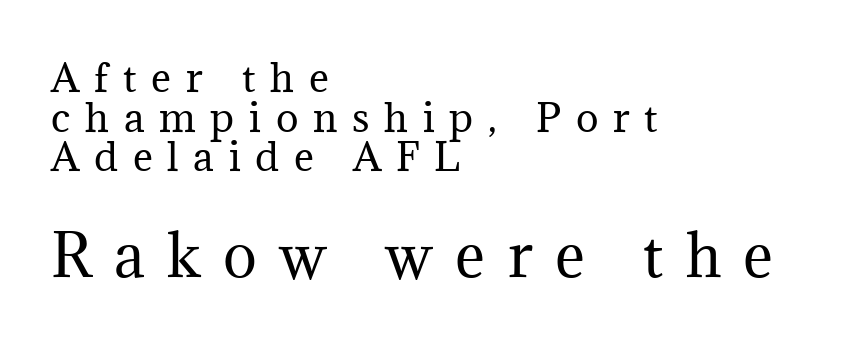
Q: Is the text bold? A: No.
Q: Is the text italic (slanted)? A: No, it is upright.
Q: Is the typeface a serif or a sans-serif typeface? A: Serif.
Q: Is the text underlined? A: No.
Q: How is the paragraph aligned? A: Left-aligned.
Q: Is the spacing between letters normal or unusually wide? A: Unusually wide.
Q: Is the spacing between lines tight, normal or loose? A: Tight.
Q: Which block of text is set in a larger size, the first (top) or the second (bottom)? A: The second (bottom) one.
Q: Width (condensed, normal, or wide)? A: Normal.
Q: Stroke contrast? A: Medium.
Q: x-height? A: Medium.
Q: Monospaced? A: No.
